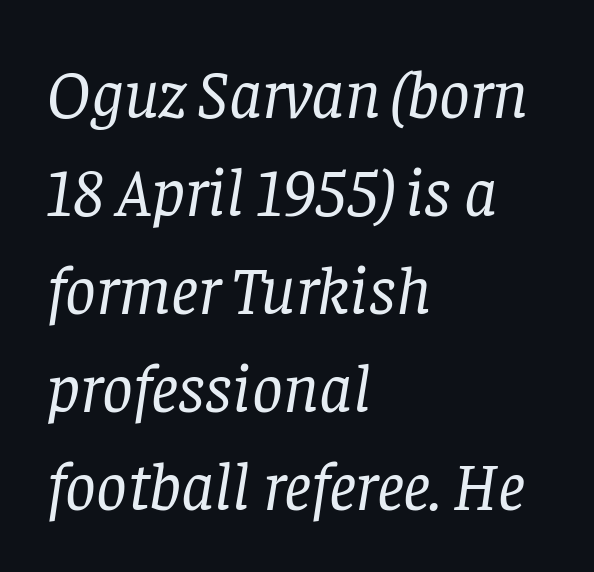
Q: Is the text bold? A: No.
Q: Is the text italic (slanted)? A: Yes, it leans right by about 8 degrees.
Q: Is the typeface a serif or a sans-serif typeface? A: Serif.
Q: Is the text underlined? A: No.
Q: How is the paragraph aligned? A: Left-aligned.
Q: Is the spacing between letters normal or unusually wide? A: Normal.
Q: Is the spacing between lines tight, normal or loose? A: Normal.
Q: Width (condensed, normal, or wide)? A: Normal.
Q: Stroke contrast? A: Low.
Q: x-height? A: Large.
Q: Monospaced? A: No.
